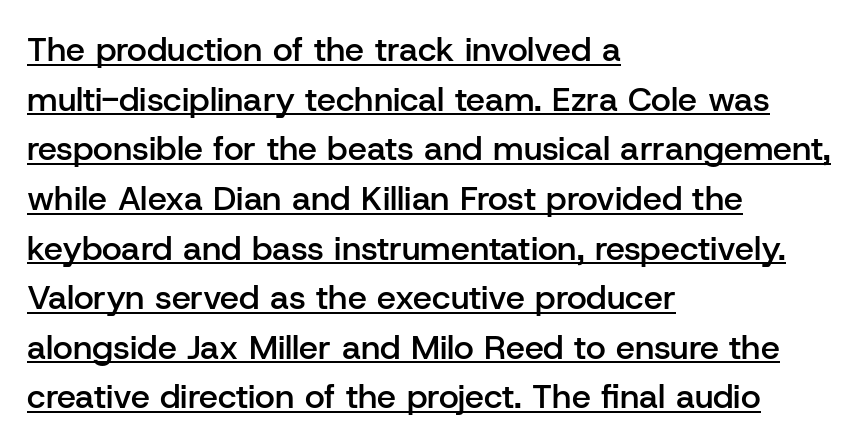
Q: Is the text bold? A: Semi-bold.
Q: Is the text italic (slanted)? A: No, it is upright.
Q: Is the typeface a serif or a sans-serif typeface? A: Sans-serif.
Q: Is the text underlined? A: Yes.
Q: How is the paragraph aligned? A: Left-aligned.
Q: Is the spacing between letters normal or unusually wide? A: Normal.
Q: Is the spacing between lines tight, normal or loose? A: Normal.
Q: Width (condensed, normal, or wide)? A: Normal.
Q: Stroke contrast? A: Low.
Q: x-height? A: Medium.
Q: Monospaced? A: No.
